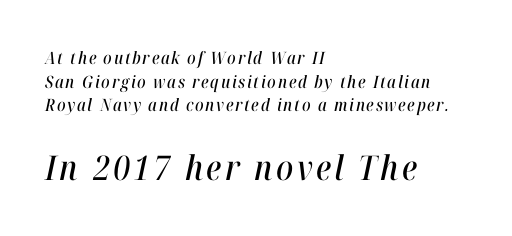
The second block has been scaled up relative to the first. The setting favours the left margin, as ordinary paragraphs usually do. Is there much room between lines? A standard amount, neither cramped nor airy. Do the characters align in a grid? No, the font is proportional.
